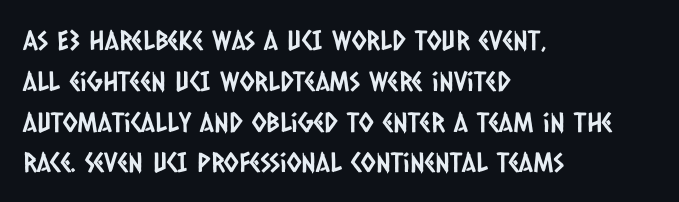
Q: Is the text underlined? A: No.
Q: How is the paragraph aligned? A: Left-aligned.
Q: Is the spacing between letters normal or unusually wide? A: Normal.
Q: Is the spacing between lines tight, normal or loose? A: Normal.
